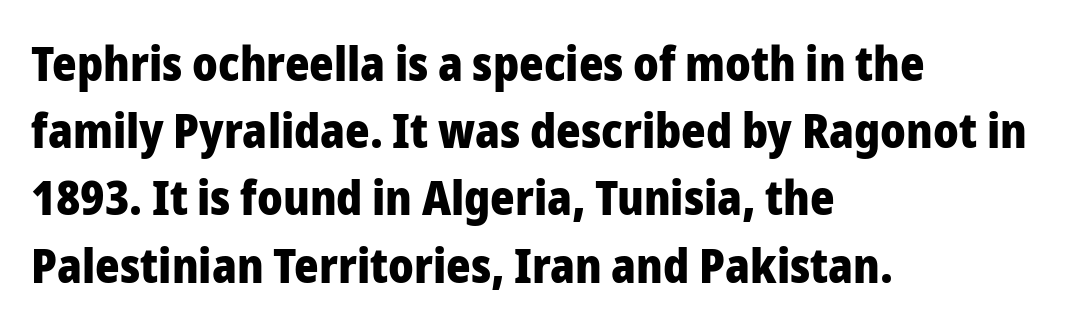
{"serif": "no", "italic": "no", "bold": "yes", "weight": "heavy", "width": "normal", "stroke_contrast": "low", "x_height": "medium", "monospaced": "no", "underline": "no", "align": "left", "line_spacing": "normal", "line_spacing_ratio": 1.43, "letter_spacing": "normal", "letter_spacing_em": 0.0, "glyph_px": 47}
